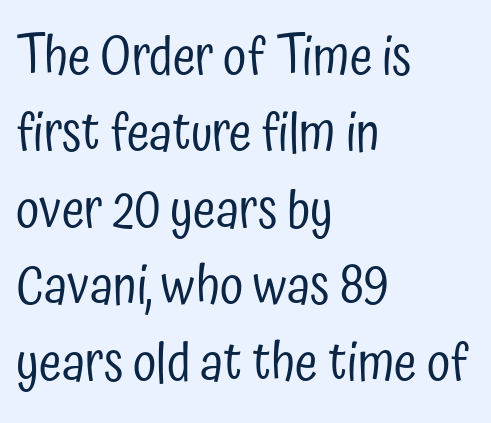
The image shows 52 px regular-weight, condensed sans-serif type, upright; set left-aligned, normal line spacing (1.47x), normal letter spacing, not underlined; low stroke contrast and a medium x-height.
